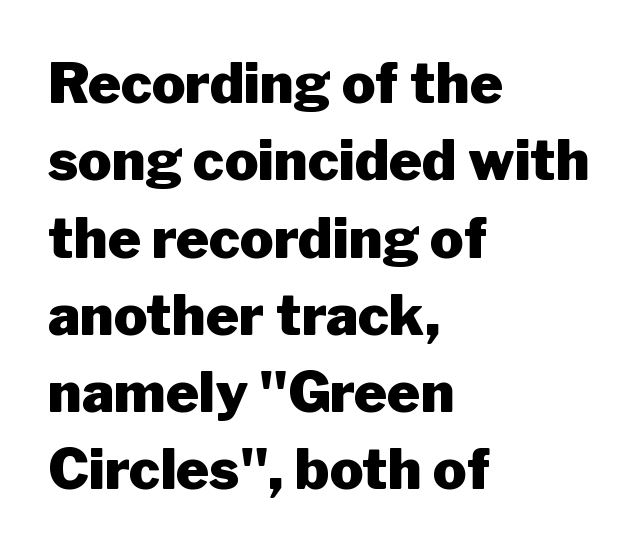
{"serif": "no", "italic": "no", "bold": "yes", "weight": "heavy", "width": "normal", "stroke_contrast": "low", "x_height": "medium", "monospaced": "no", "underline": "no", "align": "left", "line_spacing": "normal", "line_spacing_ratio": 1.38, "letter_spacing": "normal", "letter_spacing_em": 0.0, "glyph_px": 56}
